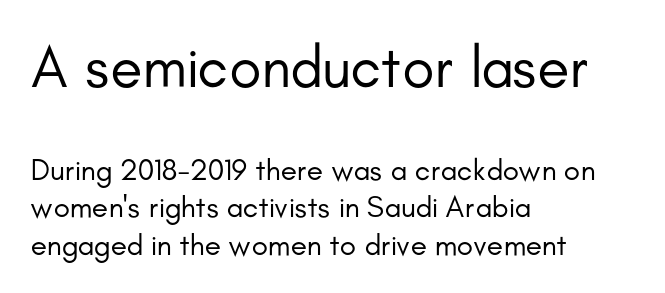
The image shows 59 px regular-weight sans-serif type, upright; set left-aligned, normal line spacing (1.25x), normal letter spacing, not underlined; the first (top) block is 1.97x larger; low stroke contrast and a small x-height.
